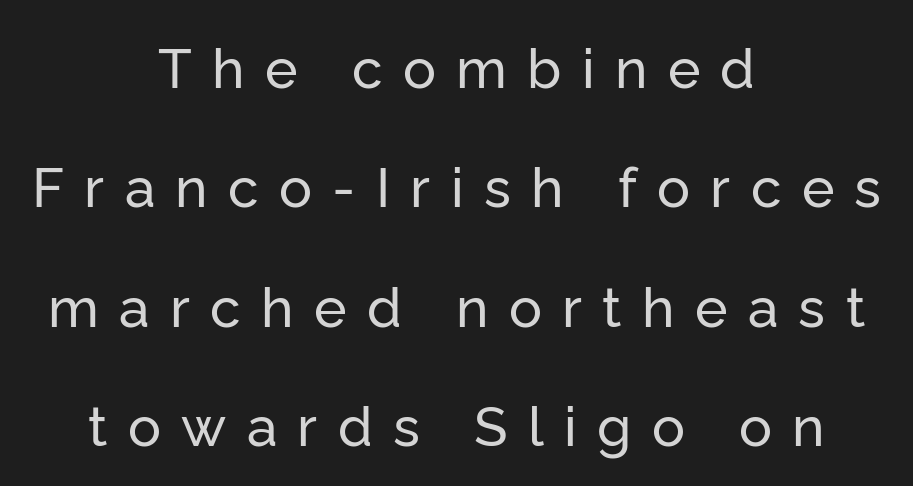
The image shows 55 px sans-serif type, upright; set centered, loose line spacing (2.17x), unusually wide letter spacing (+0.37 em), not underlined; low stroke contrast and a medium x-height.
